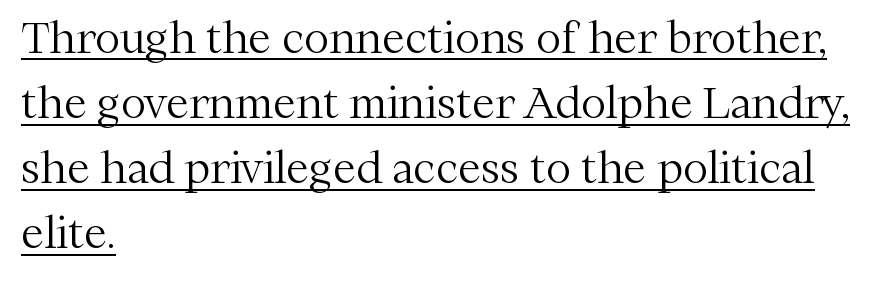
Q: Is the text bold? A: No.
Q: Is the text italic (slanted)? A: No, it is upright.
Q: Is the typeface a serif or a sans-serif typeface? A: Serif.
Q: Is the text underlined? A: Yes.
Q: How is the paragraph aligned? A: Left-aligned.
Q: Is the spacing between letters normal or unusually wide? A: Normal.
Q: Is the spacing between lines tight, normal or loose? A: Normal.
Q: Width (condensed, normal, or wide)? A: Normal.
Q: Stroke contrast? A: Medium.
Q: x-height? A: Medium.
Q: Monospaced? A: No.
